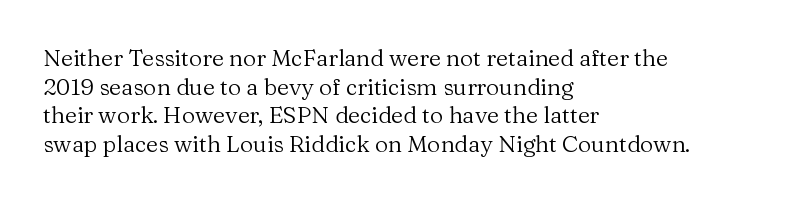
The lines sit at an ordinary, default distance from one another. The text block is weighted toward the left margin, trailing off unevenly rightward. Tracking value appears to be zero — textbook default spacing. Has an underline been added? It has not. Stroke mass is kept to a normal reading level or below.
